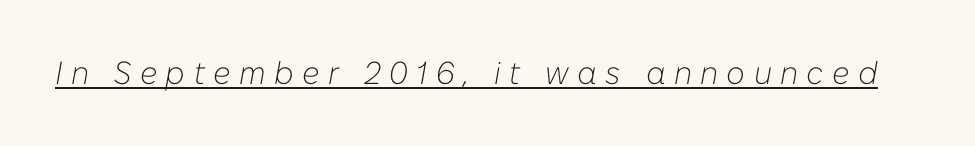
Looks like someone drew a line under every word here. Ink coverage per letter is moderate at most. Words appear elongated and porous because spacing is wide. Slanted lettering throughout.
